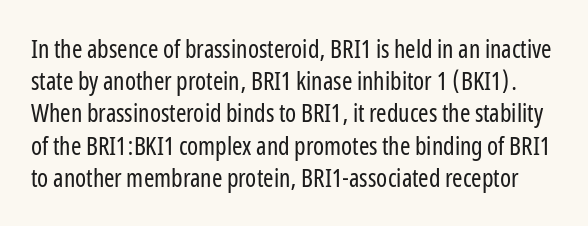
{"italic": "no", "bold": "no", "underline": "no", "line_spacing": "normal", "line_spacing_ratio": 1.29, "letter_spacing": "normal", "letter_spacing_em": 0.0, "glyph_px": 25}
